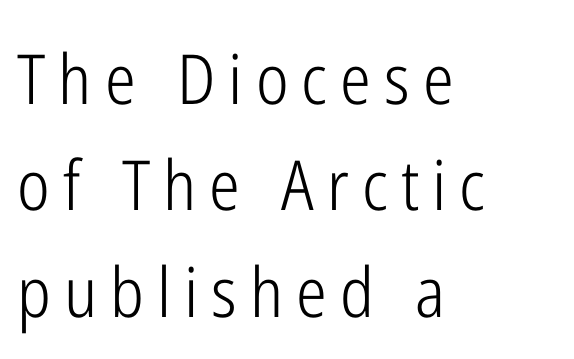
{"serif": "no", "italic": "no", "bold": "no", "weight": "light", "width": "condensed", "stroke_contrast": "low", "x_height": "medium", "monospaced": "no", "underline": "no", "align": "left", "line_spacing": "normal", "line_spacing_ratio": 1.54, "glyph_px": 69}
